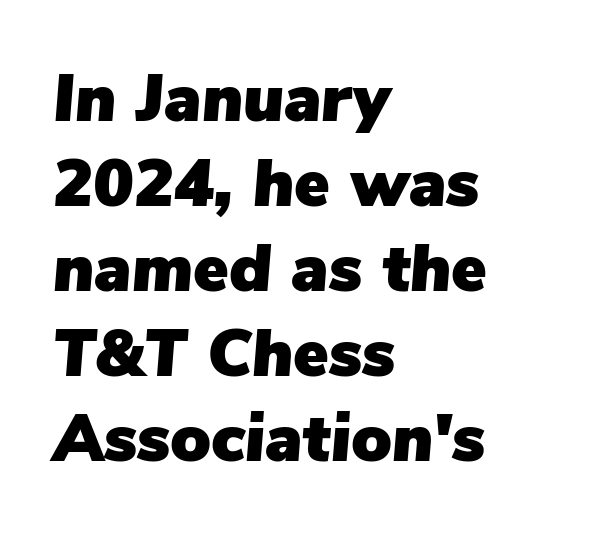
{"italic": "yes", "lean": "right", "slant_degrees": 5, "width": "normal", "stroke_contrast": "low", "x_height": "medium", "monospaced": "no", "underline": "no", "align": "left", "line_spacing": "normal", "line_spacing_ratio": 1.27, "letter_spacing": "normal", "letter_spacing_em": 0.0, "glyph_px": 67}
